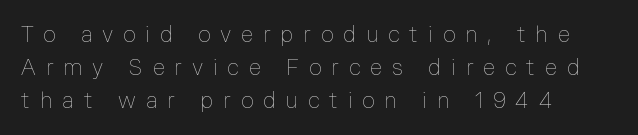
{"italic": "no", "bold": "no", "underline": "no", "align": "left", "line_spacing": "normal", "line_spacing_ratio": 1.49, "letter_spacing": "wide", "letter_spacing_em": 0.45, "glyph_px": 22}
